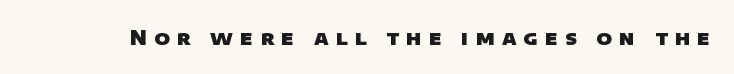
The image shows 20 px bold type; set unusually wide letter spacing (+0.36 em), not underlined.
